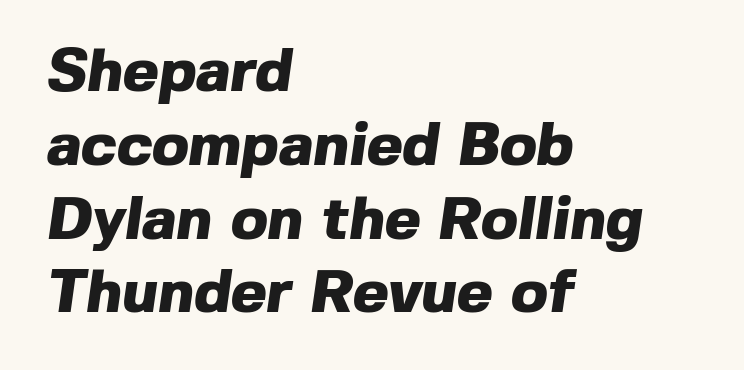
Q: Is the text bold? A: Yes.
Q: Is the typeface a serif or a sans-serif typeface? A: Sans-serif.
Q: Is the text underlined? A: No.
Q: How is the paragraph aligned? A: Left-aligned.
Q: Is the spacing between letters normal or unusually wide? A: Normal.
Q: Width (condensed, normal, or wide)? A: Normal.
Q: x-height? A: Medium.
Q: Monospaced? A: No.
